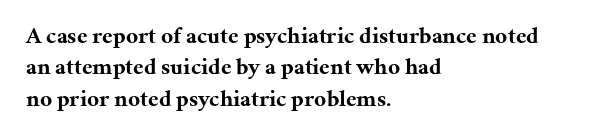
Q: Is the text bold? A: Yes.
Q: Is the text italic (slanted)? A: No, it is upright.
Q: Is the text underlined? A: No.
Q: How is the paragraph aligned? A: Left-aligned.
Q: Is the spacing between letters normal or unusually wide? A: Normal.
Q: Is the spacing between lines tight, normal or loose? A: Normal.
